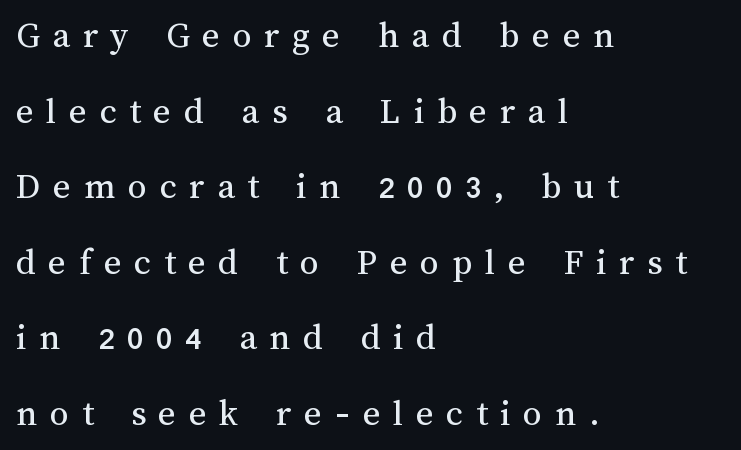
{"italic": "no", "bold": "no", "weight": "regular", "width": "normal", "stroke_contrast": "medium", "x_height": "medium", "monospaced": "no", "underline": "no", "align": "left", "line_spacing": "loose", "line_spacing_ratio": 1.99, "letter_spacing": "wide", "letter_spacing_em": 0.33, "glyph_px": 38}
